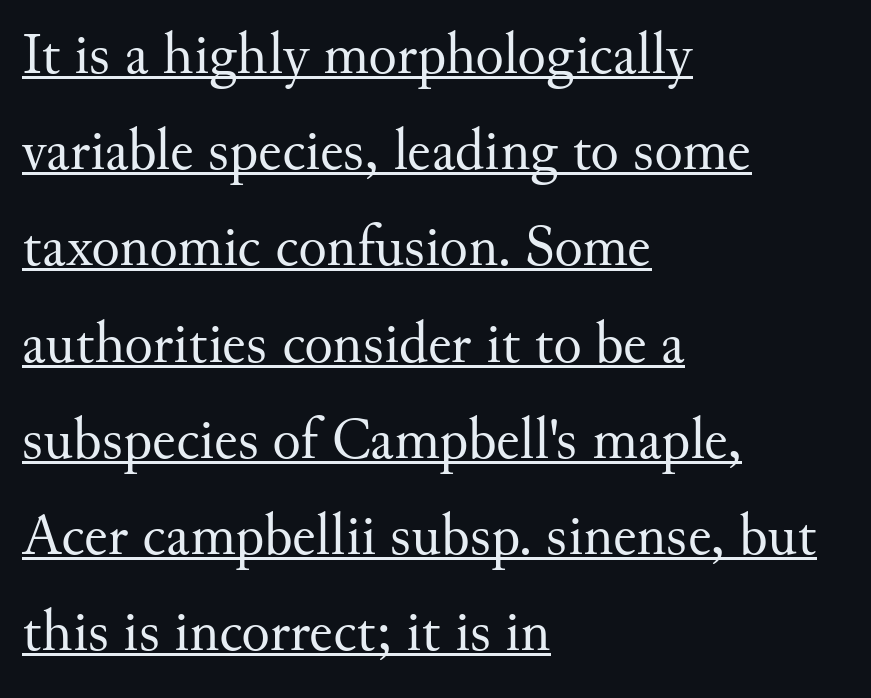
Is this a fixed-width face? No — the glyphs have proportional, varying widths. Note: serifs present on the glyphs. Is the letter spacing exaggerated? No — it looks like the ordinary default. Letters have the restrained weight of plain body copy at most.
